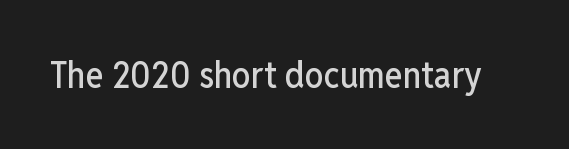
The image shows 37 px condensed sans-serif type, upright; set normal letter spacing, not underlined; low stroke contrast and a medium x-height.
